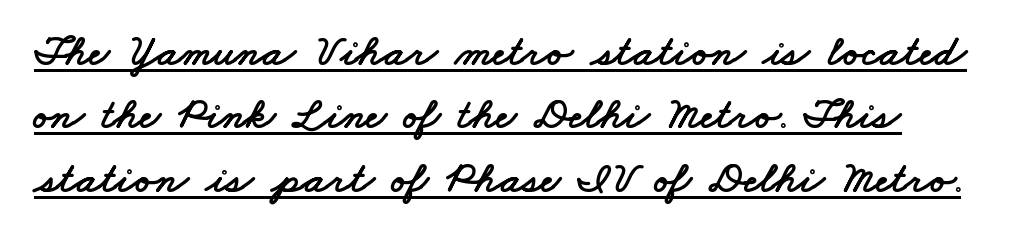
Q: Is the typeface a serif or a sans-serif typeface? A: Sans-serif.
Q: Is the text underlined? A: Yes.
Q: How is the paragraph aligned? A: Left-aligned.
Q: Is the spacing between letters normal or unusually wide? A: Normal.
Q: Is the spacing between lines tight, normal or loose? A: Normal.
Q: Width (condensed, normal, or wide)? A: Wide.
Q: Stroke contrast? A: Low.
Q: x-height? A: Small.
Q: Monospaced? A: No.
